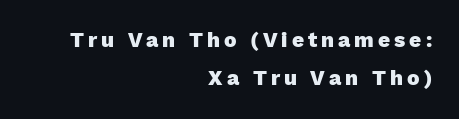
The image shows 21 px bold type, upright; set right-aligned, line spacing 1.83x, not underlined.
